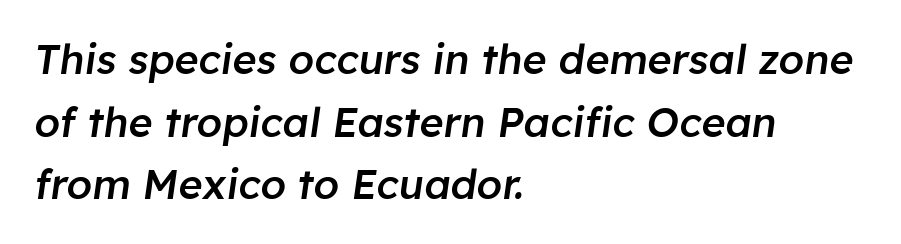
Q: Is the text bold? A: Semi-bold.
Q: Is the text italic (slanted)? A: Yes, it leans right by about 8 degrees.
Q: Is the text underlined? A: No.
Q: How is the paragraph aligned? A: Left-aligned.
Q: Is the spacing between letters normal or unusually wide? A: Normal.
Q: Is the spacing between lines tight, normal or loose? A: Normal.
Q: Width (condensed, normal, or wide)? A: Normal.
Q: Stroke contrast? A: Low.
Q: x-height? A: Medium.
Q: Monospaced? A: No.
